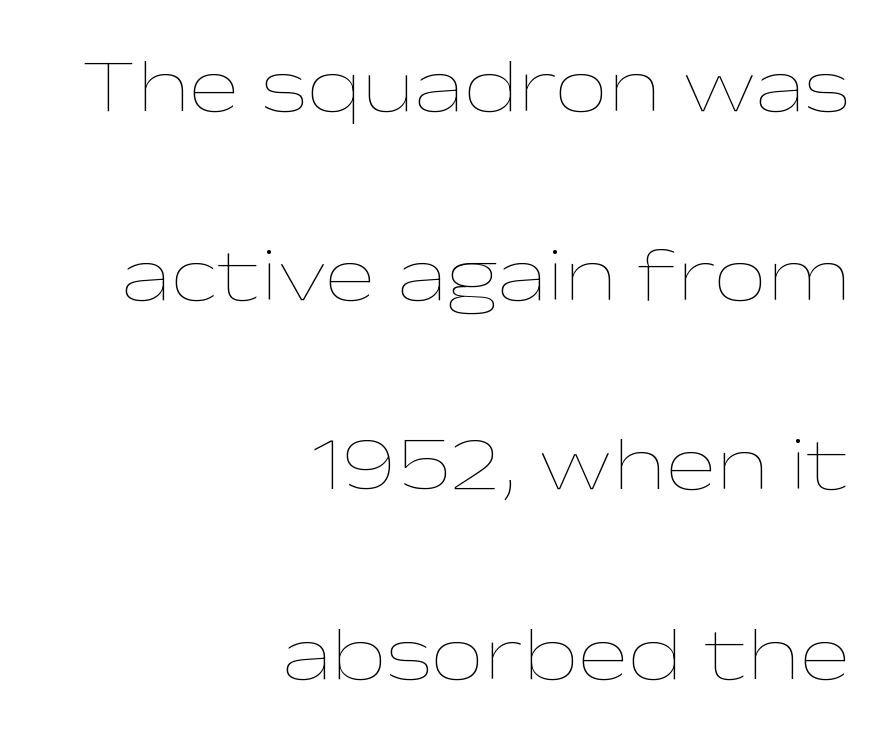
Q: Is the text bold? A: No.
Q: Is the text italic (slanted)? A: No, it is upright.
Q: Is the text underlined? A: No.
Q: How is the paragraph aligned? A: Right-aligned.
Q: Is the spacing between letters normal or unusually wide? A: Normal.
Q: Is the spacing between lines tight, normal or loose? A: Loose.
Q: Width (condensed, normal, or wide)? A: Wide.
Q: Stroke contrast? A: Low.
Q: x-height? A: Medium.
Q: Monospaced? A: No.
